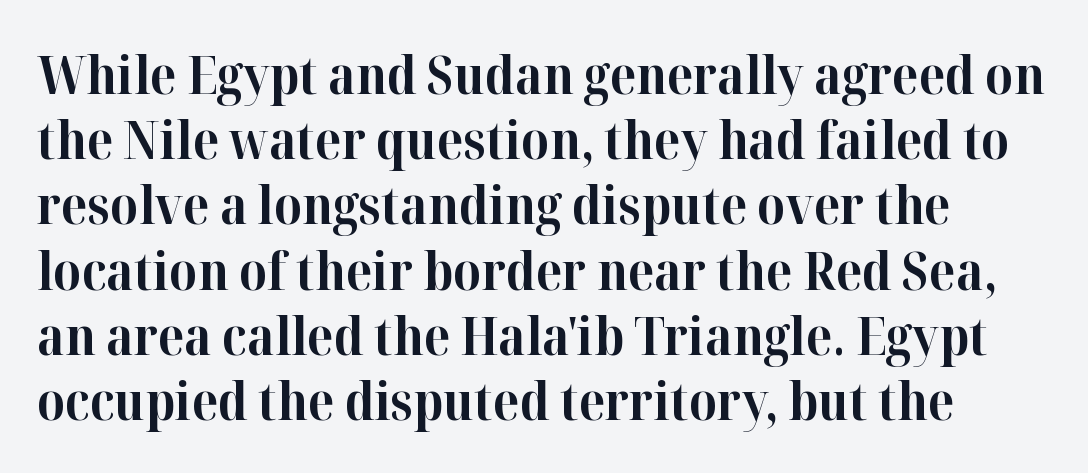
{"serif": "yes", "italic": "no", "bold": "yes", "weight": "bold", "width": "normal", "stroke_contrast": "high", "x_height": "medium", "monospaced": "no", "underline": "no", "line_spacing_ratio": 1.23, "letter_spacing": "normal", "letter_spacing_em": 0.0, "glyph_px": 53}
